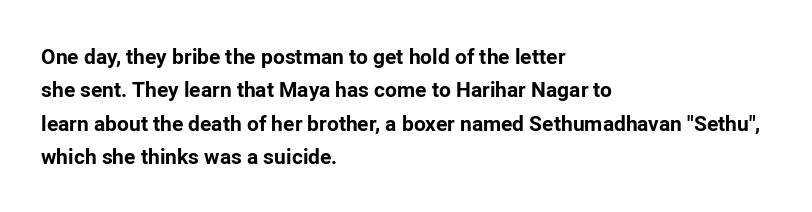
Q: Is the text bold? A: Yes.
Q: Is the text italic (slanted)? A: No, it is upright.
Q: Is the text underlined? A: No.
Q: How is the paragraph aligned? A: Left-aligned.
Q: Is the spacing between letters normal or unusually wide? A: Normal.
Q: Is the spacing between lines tight, normal or loose? A: Normal.
